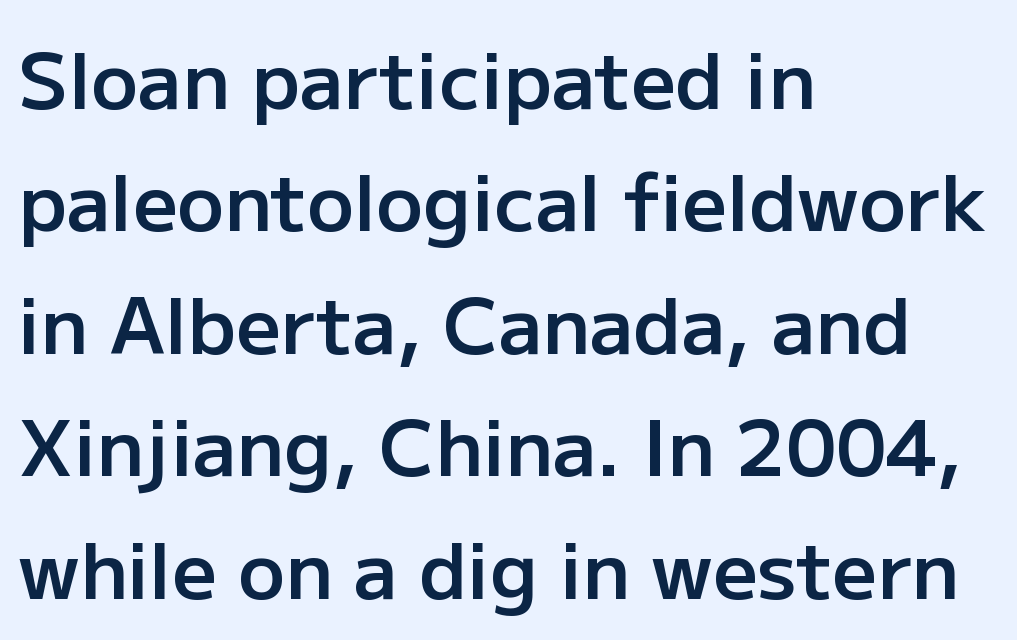
{"serif": "no", "italic": "no", "bold": "semi", "weight": "semibold", "width": "normal", "stroke_contrast": "low", "x_height": "medium", "monospaced": "no", "underline": "no", "align": "left", "line_spacing": "normal", "line_spacing_ratio": 1.57, "letter_spacing": "normal", "letter_spacing_em": 0.0, "glyph_px": 78}
